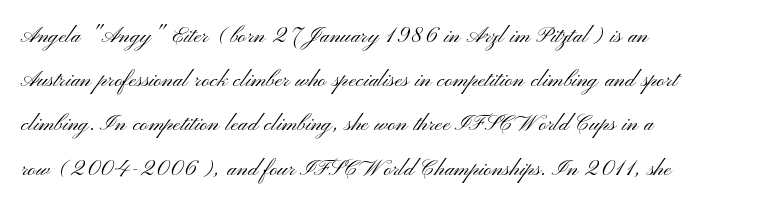
Character widths vary here, with narrow letters taking less room than wide ones. The setting favours the left margin, as ordinary paragraphs usually do. The block of text has a typical density, with ordinary space between rows.
